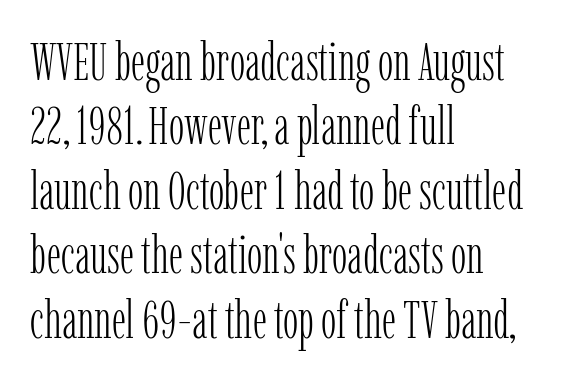
Q: Is the text bold? A: No.
Q: Is the text italic (slanted)? A: No, it is upright.
Q: Is the typeface a serif or a sans-serif typeface? A: Serif.
Q: Is the text underlined? A: No.
Q: How is the paragraph aligned? A: Left-aligned.
Q: Is the spacing between letters normal or unusually wide? A: Normal.
Q: Width (condensed, normal, or wide)? A: Condensed.
Q: Stroke contrast? A: Low.
Q: x-height? A: Medium.
Q: Monospaced? A: No.
